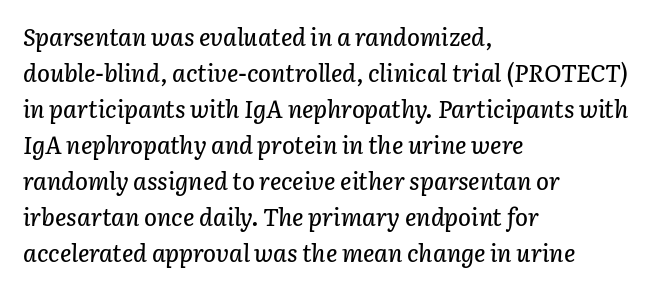
{"italic": "yes", "lean": "right", "slant_degrees": 3, "underline": "no", "align": "left", "line_spacing": "normal", "line_spacing_ratio": 1.5, "letter_spacing": "normal", "letter_spacing_em": 0.0, "glyph_px": 24}
